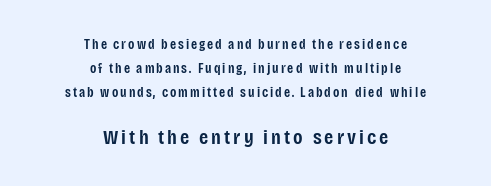
A clean baseline with only descenders dipping below it. The paragraph has two soft edges and a firm central axis. The typesetting leans somewhat heavy: a semibold. Ordinary non-slanted type is in use. Bigger letters appear in the bottom chunk; the top chunk is reduced.
